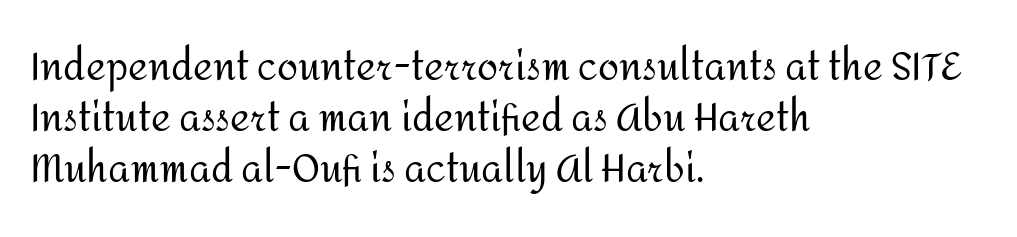
Q: Is the text bold? A: No.
Q: Is the text italic (slanted)? A: No, it is upright.
Q: Is the typeface a serif or a sans-serif typeface? A: Sans-serif.
Q: Is the text underlined? A: No.
Q: How is the paragraph aligned? A: Left-aligned.
Q: Is the spacing between letters normal or unusually wide? A: Normal.
Q: Is the spacing between lines tight, normal or loose? A: Normal.
Q: Width (condensed, normal, or wide)? A: Normal.
Q: Stroke contrast? A: Medium.
Q: x-height? A: Medium.
Q: Monospaced? A: No.
